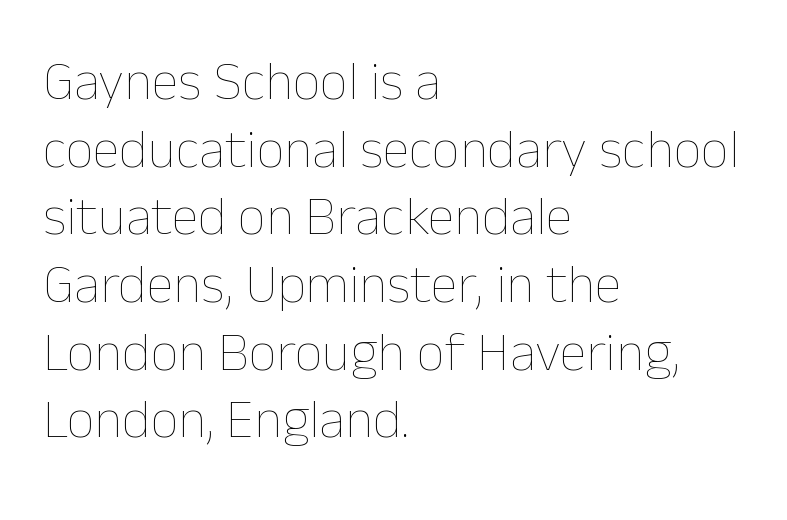
Do the characters align in a grid? No, the font is proportional. Ink coverage per letter is moderate at most. The strip under each line holds only bare page. Does the lettering tilt? It doesn't — this is upright. Short and long lines alike share a common starting point at left.
